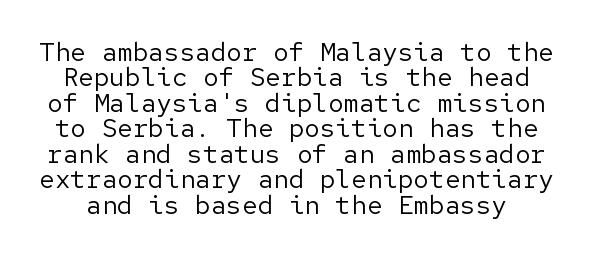
The image shows 26 px text type, upright; set tight line spacing (0.98x), normal letter spacing, not underlined.
